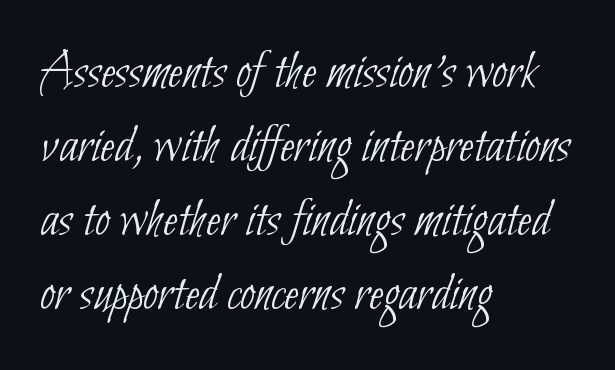
Q: Is the text bold? A: No.
Q: Is the typeface a serif or a sans-serif typeface? A: Sans-serif.
Q: Is the text underlined? A: No.
Q: How is the paragraph aligned? A: Left-aligned.
Q: Is the spacing between letters normal or unusually wide? A: Normal.
Q: Is the spacing between lines tight, normal or loose? A: Normal.
Q: Width (condensed, normal, or wide)? A: Condensed.
Q: Stroke contrast? A: Low.
Q: x-height? A: Small.
Q: Monospaced? A: No.
